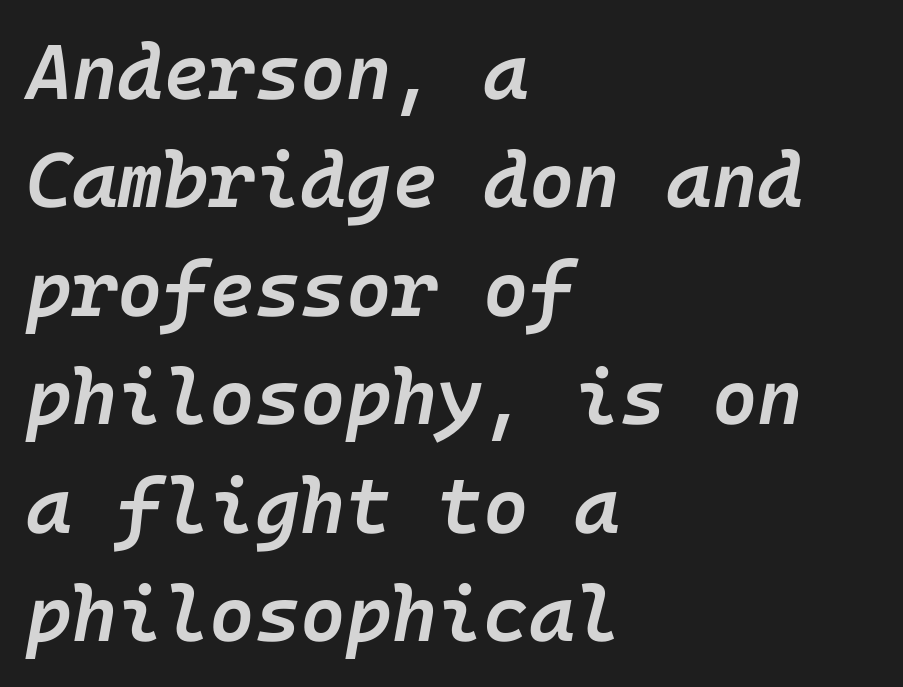
Q: Is the text bold? A: Semi-bold.
Q: Is the text italic (slanted)? A: Yes, it leans right by about 10 degrees.
Q: Is the text underlined? A: No.
Q: How is the paragraph aligned? A: Left-aligned.
Q: Is the spacing between letters normal or unusually wide? A: Normal.
Q: Is the spacing between lines tight, normal or loose? A: Normal.
Q: Width (condensed, normal, or wide)? A: Normal.
Q: Stroke contrast? A: Low.
Q: x-height? A: Medium.
